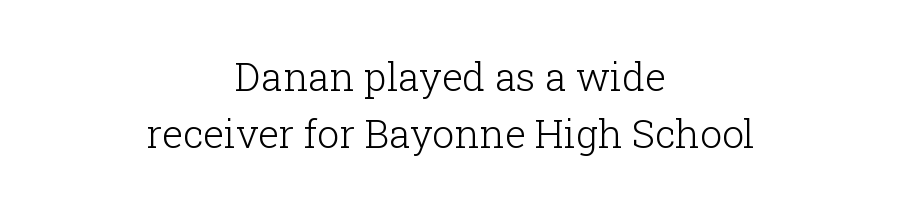
The image shows 39 px light serif type, upright; set centered, normal line spacing (1.46x), normal letter spacing, not underlined; low stroke contrast and a medium x-height.
